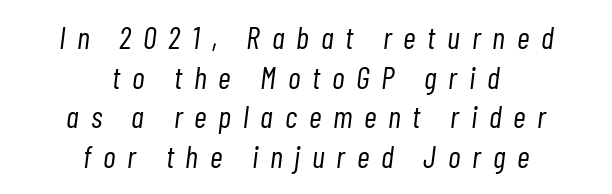
{"italic": "yes", "lean": "right", "slant_degrees": 7, "bold": "no", "weight": "light", "width": "condensed", "stroke_contrast": "low", "x_height": "medium", "monospaced": "no", "underline": "no", "align": "center", "line_spacing": "normal", "line_spacing_ratio": 1.28, "letter_spacing": "wide", "letter_spacing_em": 0.38, "glyph_px": 31}
